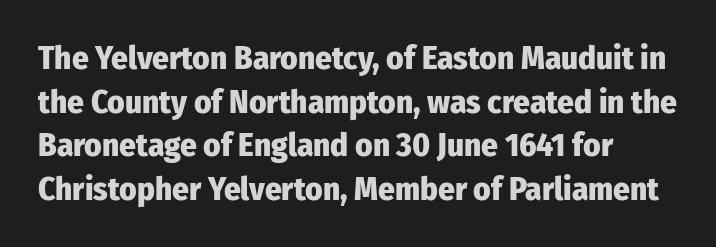
{"serif": "no", "italic": "no", "bold": "yes", "weight": "heavy", "width": "condensed", "stroke_contrast": "low", "x_height": "medium", "monospaced": "no", "underline": "no", "align": "left", "line_spacing": "normal", "line_spacing_ratio": 1.32, "letter_spacing": "normal", "letter_spacing_em": 0.0, "glyph_px": 33}
